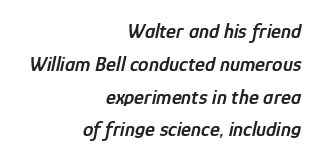
Compared with typical body copy, the letter spacing here is the same. The strokes are fattened partway — semibold, not bold. Would a proofreader flag this as italicized? Yes. The string is rendered with underlining switched off.
